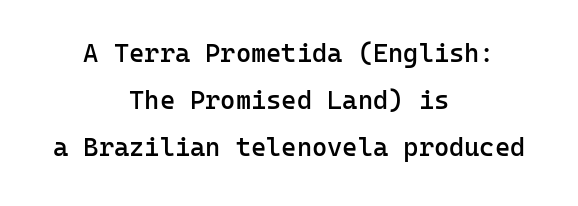
Q: Is the text bold? A: Semi-bold.
Q: Is the text italic (slanted)? A: No, it is upright.
Q: Is the text underlined? A: No.
Q: How is the paragraph aligned? A: Centered.
Q: Is the spacing between letters normal or unusually wide? A: Normal.
